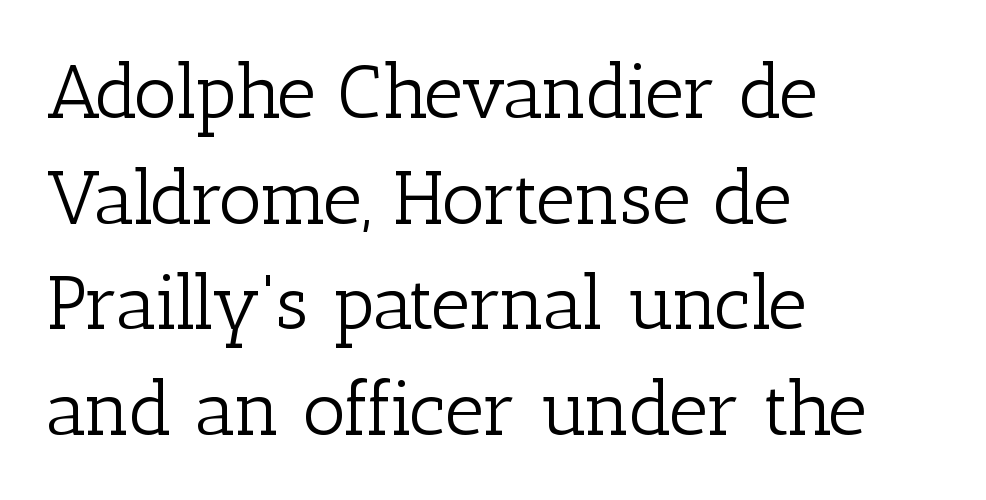
The image shows 76 px light serif type, upright; set left-aligned, normal line spacing (1.39x), normal letter spacing, not underlined; low stroke contrast and a medium x-height.
